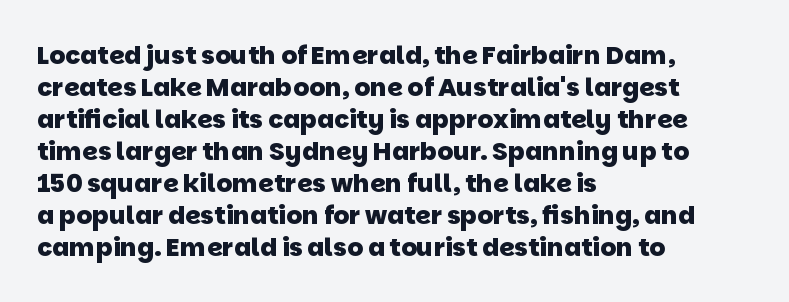
How are the letters spaced? Ordinarily, with no added tracking. Just letters on the line, the space beneath them empty. Compared with an ordinary text face, these strokes are far heavier — a full bold. All the whitespace from short lines collects on the right.
